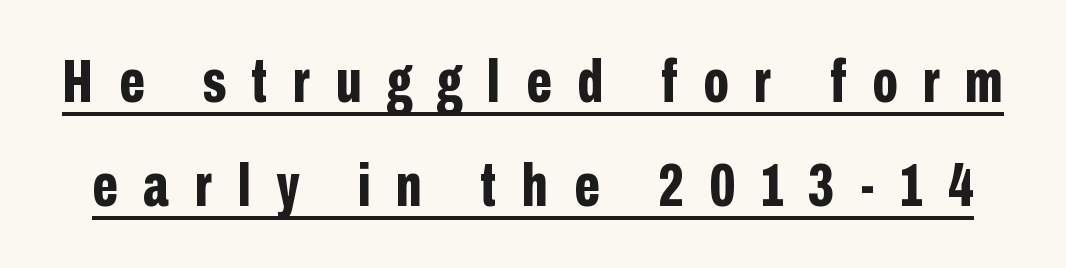
These characters rest on top of a visible drawn line. Its strokes are broad and dark, the hallmark of bold type. These lines are rendered in a variable-pitch font. Between one letter and the next there's a generous, obvious gap. Rendered with straight, roman letterforms. Grotesque or geometric, the face here clearly has no serifs.
